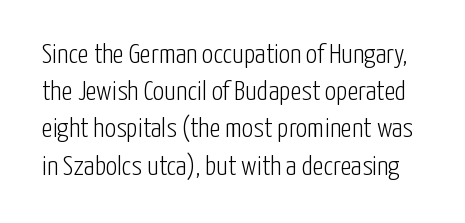
{"serif": "no", "italic": "no", "bold": "no", "weight": "light", "width": "condensed", "stroke_contrast": "low", "x_height": "medium", "monospaced": "no", "underline": "no", "line_spacing": "normal", "line_spacing_ratio": 1.33, "letter_spacing": "normal", "letter_spacing_em": 0.0, "glyph_px": 28}
